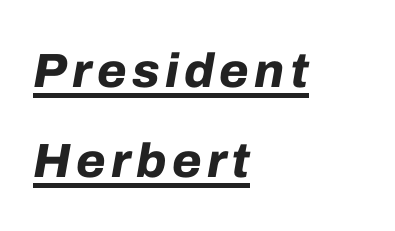
The image shows 48 px bold type, italic (leaning right); set left-aligned, line spacing 1.88x, underlined; low stroke contrast and a medium x-height.
